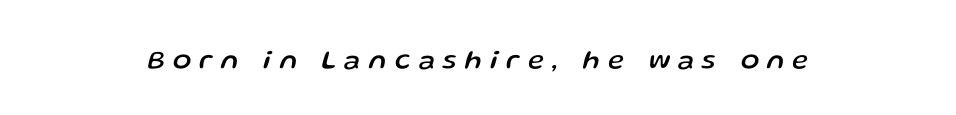
Q: Is the text italic (slanted)? A: Yes, it leans right by about 13 degrees.
Q: Is the text underlined? A: No.
Q: How is the paragraph aligned? A: Centered.
Q: Is the spacing between letters normal or unusually wide? A: Unusually wide.
